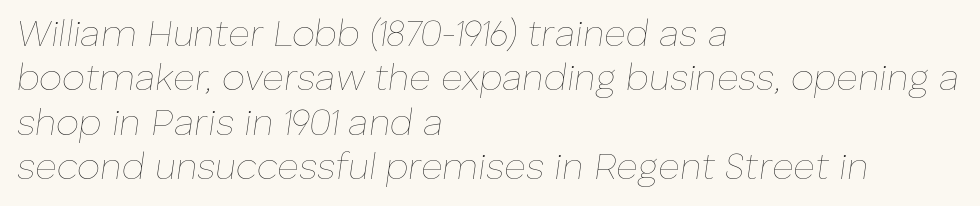
Tall strokes in this sample are angled rather than plumb. Underline: absent. These lines stack with their left ends in a neat column. Character widths vary here, with narrow letters taking less room than wide ones. Stem width sits at or under what a default text font uses.
